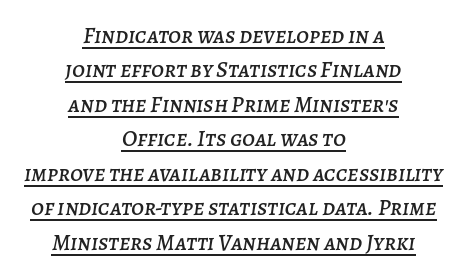
{"italic": "yes", "lean": "right", "slant_degrees": 7, "underline": "yes", "align": "center", "line_spacing": "normal", "line_spacing_ratio": 1.5, "letter_spacing": "normal", "letter_spacing_em": 0.0, "glyph_px": 23}
